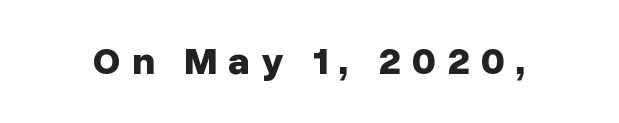
I'd describe the lettering as bold — thick and assertive. Check the space under the baseline: it is left empty. You could not count columns in this text — the font is proportionally spaced. Ordinary non-slanted type is in use. Is the letter spacing exaggerated? Yes — the characters are pushed far apart. Is this a sans? Yes — the strokes have no serifs.
